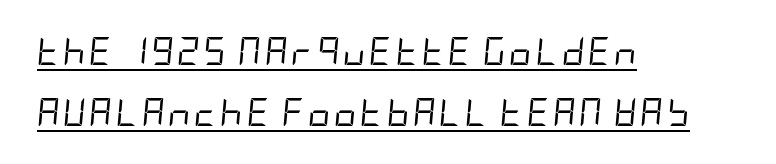
The image shows 28 px regular-weight, condensed type, italic (leaning right); set left-aligned, loose line spacing (2.18x), underlined; low stroke contrast and a large x-height.
